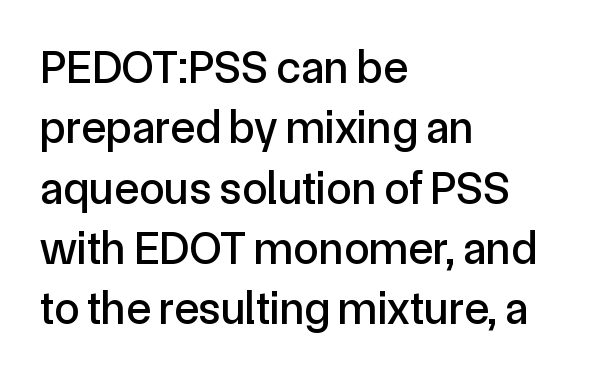
{"serif": "no", "italic": "no", "width": "normal", "x_height": "medium", "monospaced": "no", "underline": "no", "align": "left", "line_spacing": "normal", "line_spacing_ratio": 1.31, "letter_spacing": "normal", "letter_spacing_em": 0.0, "glyph_px": 46}
